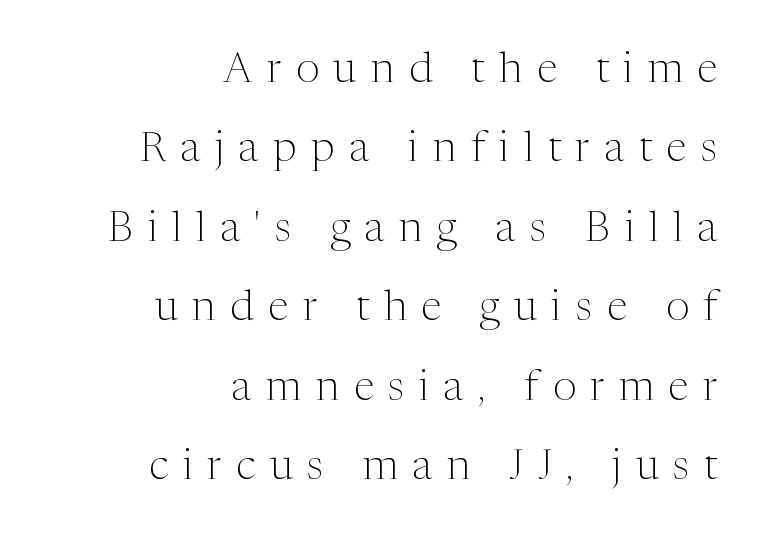
Q: Is the text bold? A: No.
Q: Is the text italic (slanted)? A: No, it is upright.
Q: Is the typeface a serif or a sans-serif typeface? A: Serif.
Q: Is the text underlined? A: No.
Q: How is the paragraph aligned? A: Right-aligned.
Q: Is the spacing between letters normal or unusually wide? A: Unusually wide.
Q: Width (condensed, normal, or wide)? A: Normal.
Q: Stroke contrast? A: Medium.
Q: x-height? A: Medium.
Q: Monospaced? A: No.
